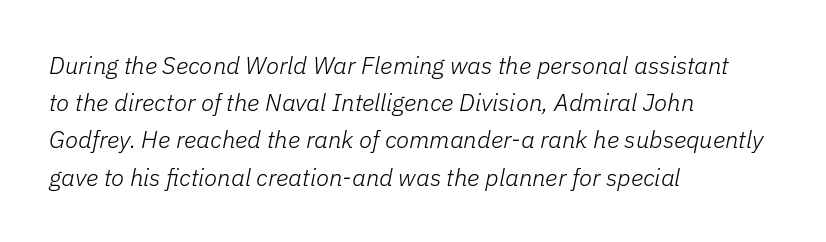
Q: Is the text bold? A: No.
Q: Is the text italic (slanted)? A: Yes, it leans right by about 11 degrees.
Q: Is the text underlined? A: No.
Q: How is the paragraph aligned? A: Left-aligned.
Q: Is the spacing between letters normal or unusually wide? A: Normal.
Q: Is the spacing between lines tight, normal or loose? A: Normal.
